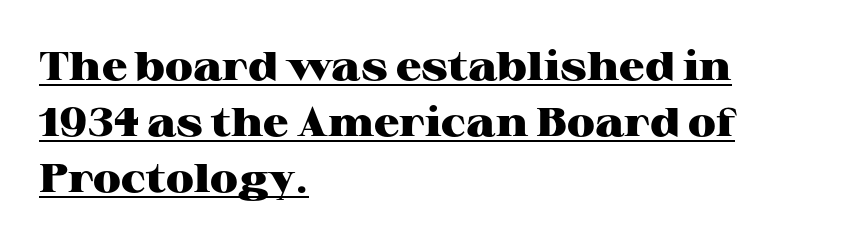
Q: Is the text bold? A: Yes.
Q: Is the text italic (slanted)? A: No, it is upright.
Q: Is the typeface a serif or a sans-serif typeface? A: Serif.
Q: Is the text underlined? A: Yes.
Q: How is the paragraph aligned? A: Left-aligned.
Q: Is the spacing between letters normal or unusually wide? A: Normal.
Q: Is the spacing between lines tight, normal or loose? A: Normal.
Q: Width (condensed, normal, or wide)? A: Wide.
Q: Stroke contrast? A: High.
Q: x-height? A: Medium.
Q: Monospaced? A: No.
